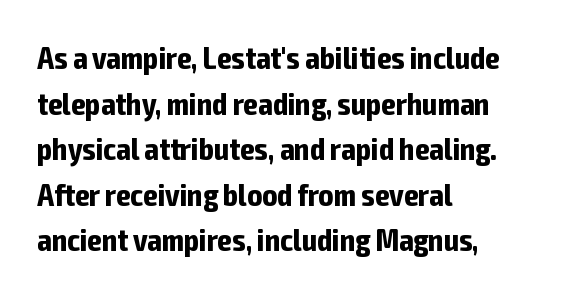
Q: Is the text bold? A: Yes.
Q: Is the text italic (slanted)? A: No, it is upright.
Q: Is the typeface a serif or a sans-serif typeface? A: Sans-serif.
Q: Is the text underlined? A: No.
Q: How is the paragraph aligned? A: Left-aligned.
Q: Is the spacing between letters normal or unusually wide? A: Normal.
Q: Is the spacing between lines tight, normal or loose? A: Normal.
Q: Width (condensed, normal, or wide)? A: Condensed.
Q: Stroke contrast? A: Low.
Q: x-height? A: Medium.
Q: Monospaced? A: No.
